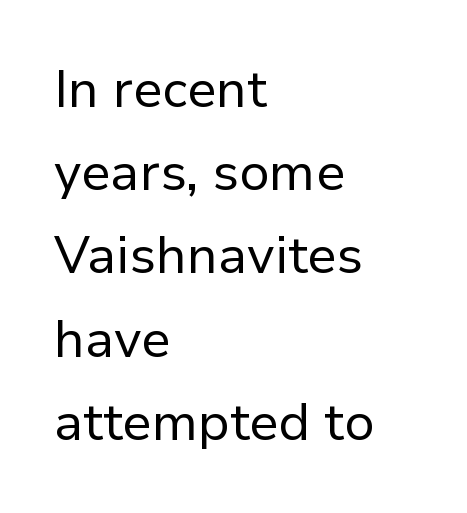
The image shows 52 px regular-weight sans-serif type, upright; set left-aligned, normal line spacing (1.6x), normal letter spacing, not underlined; low stroke contrast and a medium x-height.
